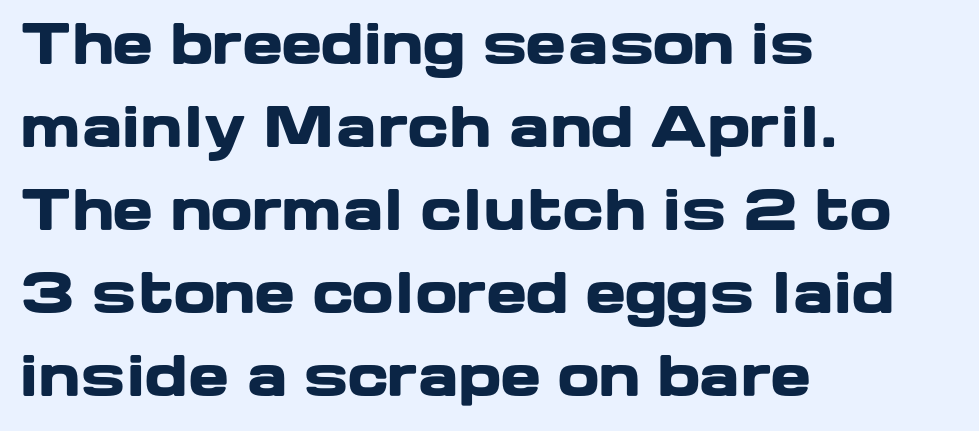
Words appear dense and cohesive because spacing is normal. Descenders hang freely into open space. These lines stack with their left ends in a neat column. Do the characters align in a grid? No, the font is proportional.
